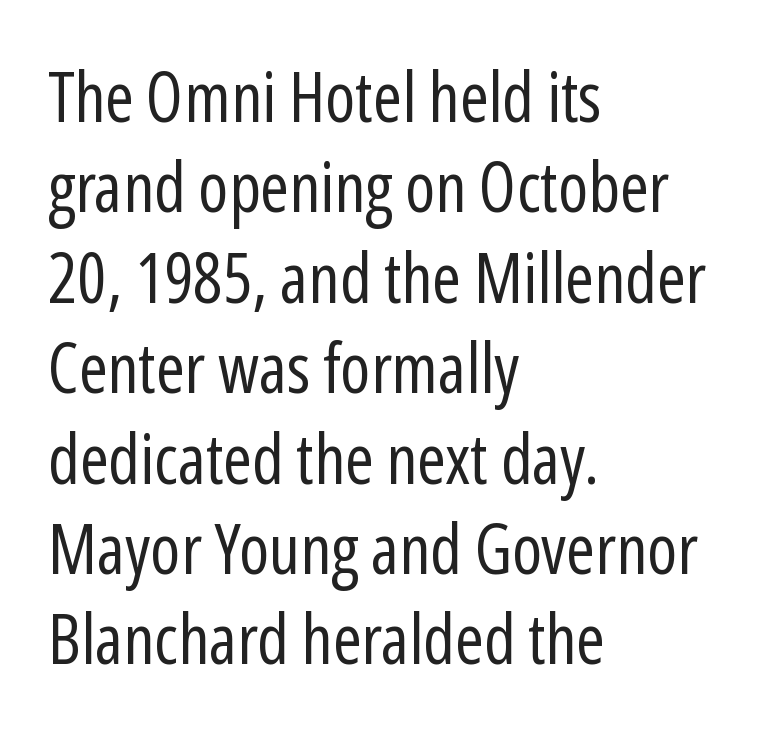
The rendering uses natural spacing where letterforms have individual widths. Normally led — the rows are evenly, conventionally spaced. The passage is arranged the way most books set body copy — flush left. The type is set solid horizontally, with unmodified tracking.
